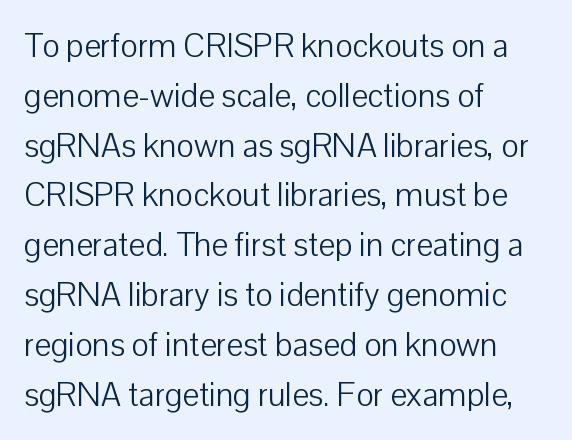
{"serif": "no", "italic": "no", "bold": "no", "weight": "light", "width": "normal", "stroke_contrast": "low", "x_height": "medium", "monospaced": "no", "underline": "no", "align": "left", "line_spacing": "normal", "line_spacing_ratio": 1.51, "letter_spacing": "normal", "letter_spacing_em": 0.0, "glyph_px": 33}
